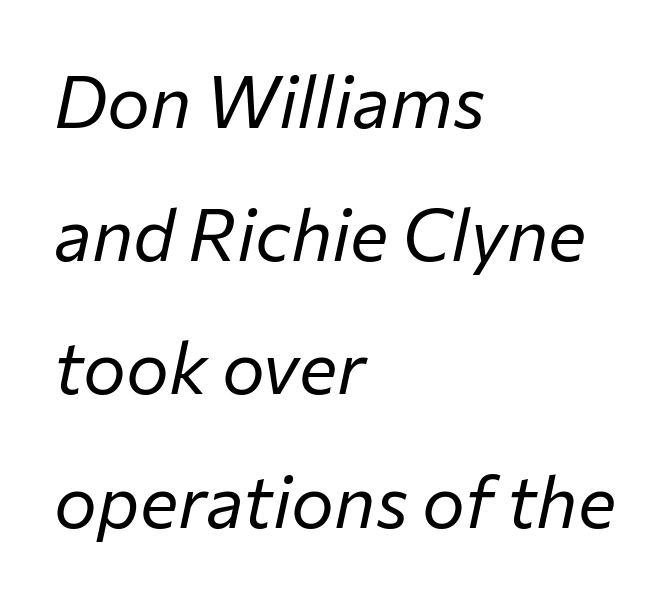
The image shows 72 px regular-weight type, italic (leaning right); set left-aligned, line spacing 1.85x, normal letter spacing, not underlined; low stroke contrast and a medium x-height.
